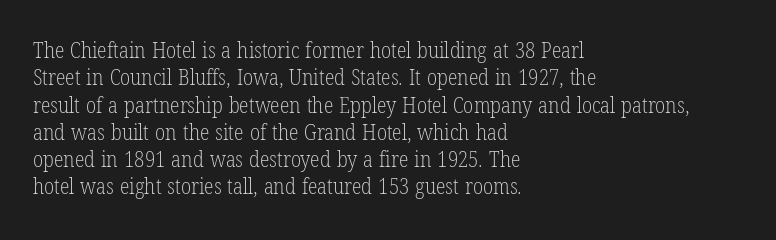
Rendered with straight, roman letterforms. Weight: not bold — regular or lighter. Words appear dense and cohesive because spacing is normal. Horizontal alignment here is leftward, the default for most running prose. A clean baseline with only descenders dipping below it.
